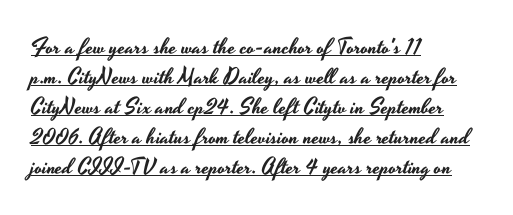
In terms of leading, this rendering sits right in the middle. This sample uses plain, unmodified letter spacing. The specimen includes a rule beneath the text block's lines. The setting favours the left margin, as ordinary paragraphs usually do.
